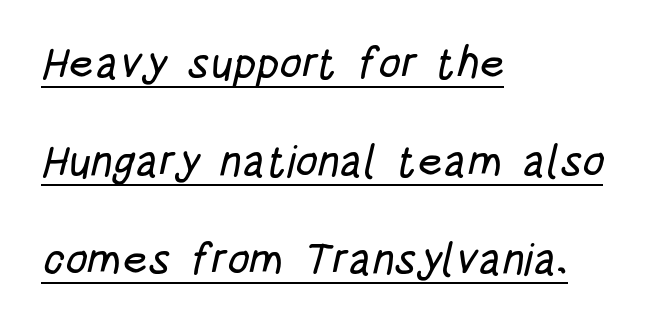
The image shows 44 px condensed sans-serif type; set left-aligned, loose line spacing (2.23x), normal letter spacing, underlined; low stroke contrast and a large x-height.
